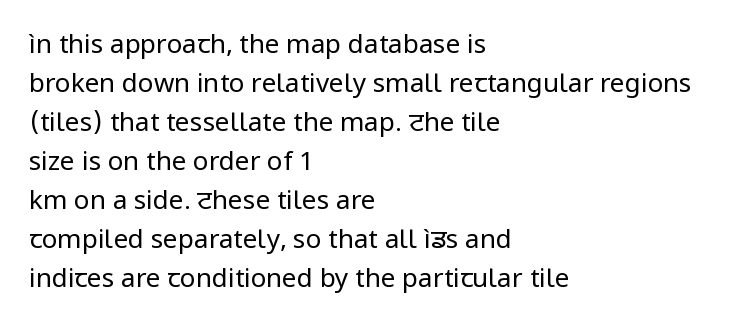
Each new line begins a customary step beneath the previous one. Students, note that the glyphs here touch the page at normal intervals. Letters rest on an invisible, unmarked baseline. Posture: upright roman.
